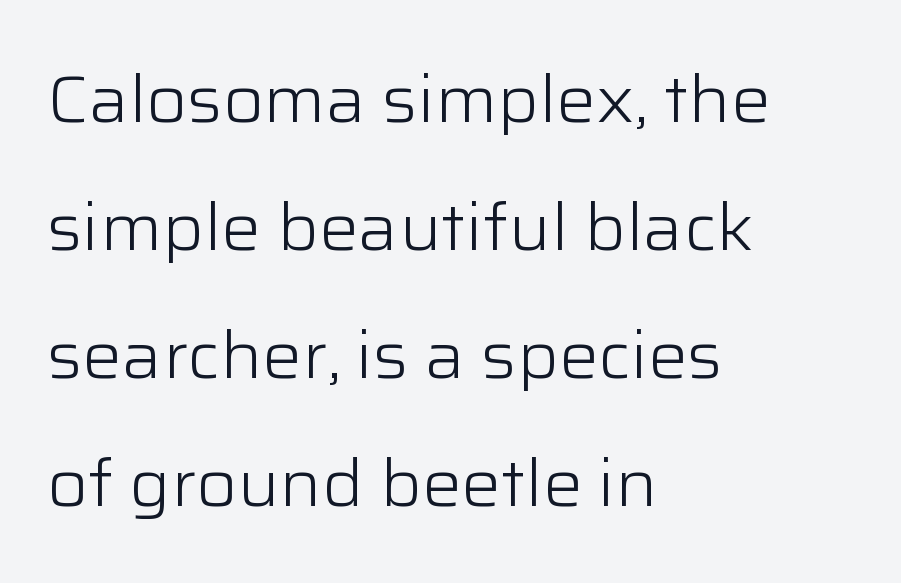
The zone under the glyphs is completely vacant. The cut favours lightness, reaching ordinary text weight at its darkest. You could not count columns in this text — the font is proportionally spaced. The rendering uses a large line-height, opening up the rows.
